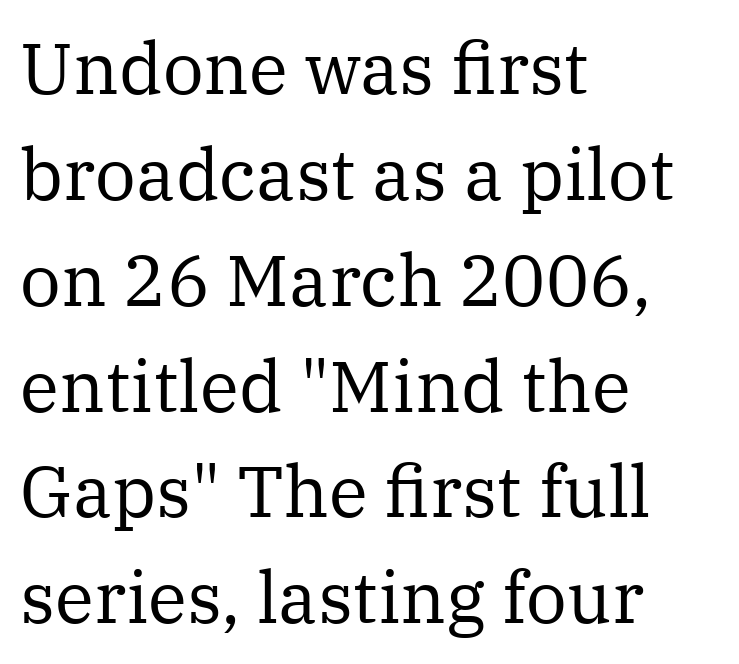
Q: Is the text bold? A: No.
Q: Is the text italic (slanted)? A: No, it is upright.
Q: Is the typeface a serif or a sans-serif typeface? A: Serif.
Q: Is the text underlined? A: No.
Q: How is the paragraph aligned? A: Left-aligned.
Q: Is the spacing between letters normal or unusually wide? A: Normal.
Q: Is the spacing between lines tight, normal or loose? A: Normal.
Q: Width (condensed, normal, or wide)? A: Normal.
Q: Stroke contrast? A: Medium.
Q: x-height? A: Medium.
Q: Monospaced? A: No.
